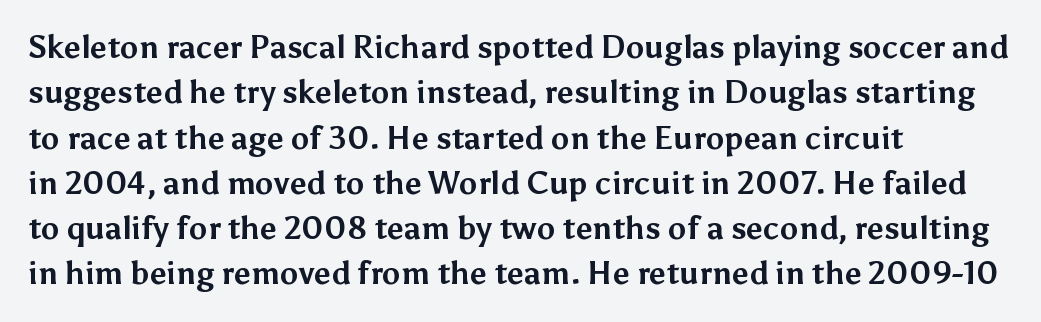
{"serif": "no", "italic": "no", "bold": "yes", "weight": "bold", "width": "normal", "stroke_contrast": "medium", "x_height": "medium", "monospaced": "no", "underline": "no", "align": "left", "line_spacing": "normal", "line_spacing_ratio": 1.46, "letter_spacing": "normal", "letter_spacing_em": 0.0, "glyph_px": 31}
